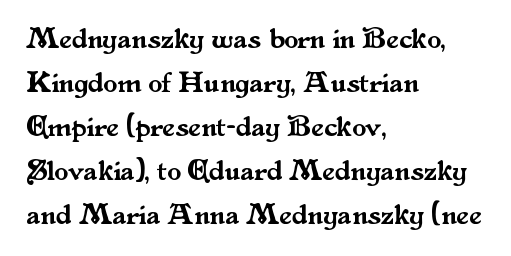
The image shows 28 px serif type, upright; set left-aligned, normal line spacing (1.57x), normal letter spacing, not underlined; medium stroke contrast and a small x-height.
